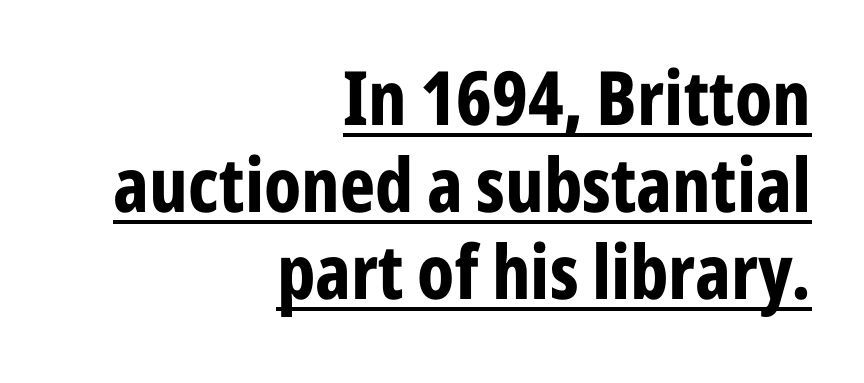
These lines stack with their right ends in a neat column. A typesetter would call this proportional, since set widths differ per character. Summary of weight: heavy, a full bold. The glyphs in this specimen are sans serif. A rule runs beneath these lines of type. Look at the tracking — it's just the regular setting, nothing added.
